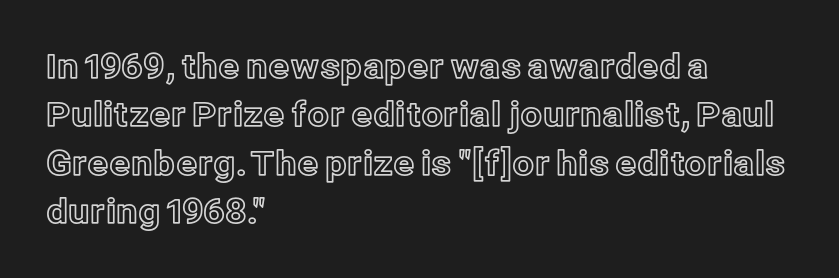
The image shows 34 px text type, upright; set left-aligned, normal line spacing (1.42x), normal letter spacing, not underlined; a medium x-height.
